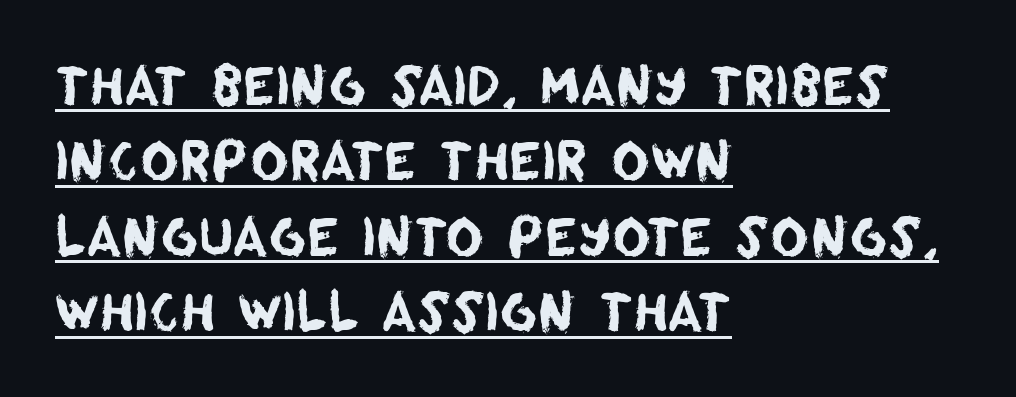
{"serif": "no", "width": "normal", "stroke_contrast": "low", "x_height": "large", "monospaced": "no", "underline": "yes", "align": "left", "line_spacing": "normal", "line_spacing_ratio": 1.45, "letter_spacing": "normal", "letter_spacing_em": 0.0, "glyph_px": 52}
